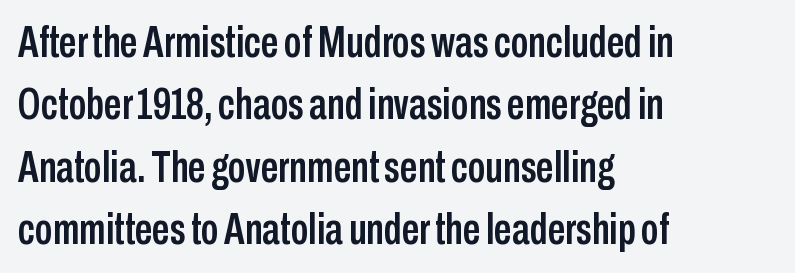
The image shows 44 px condensed sans-serif type, upright; set left-aligned, normal line spacing (1.42x), normal letter spacing, not underlined; low stroke contrast and a medium x-height.
